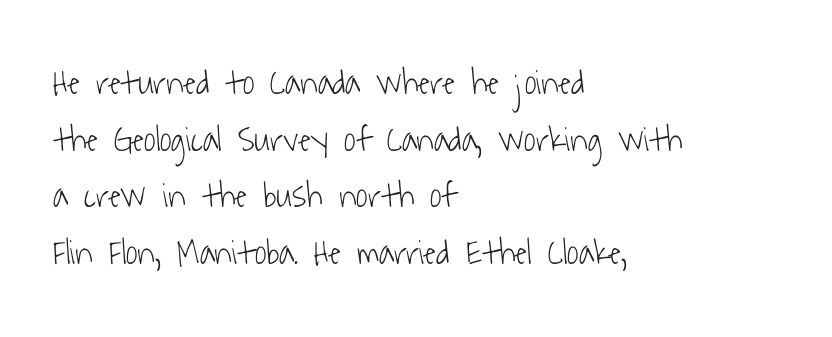
The cut favours lightness, reaching ordinary text weight at its darkest. Bare-footed words on every line. A typesetter would call this proportional, since set widths differ per character. A classic flush-left, rag-right setting is used for this passage.
